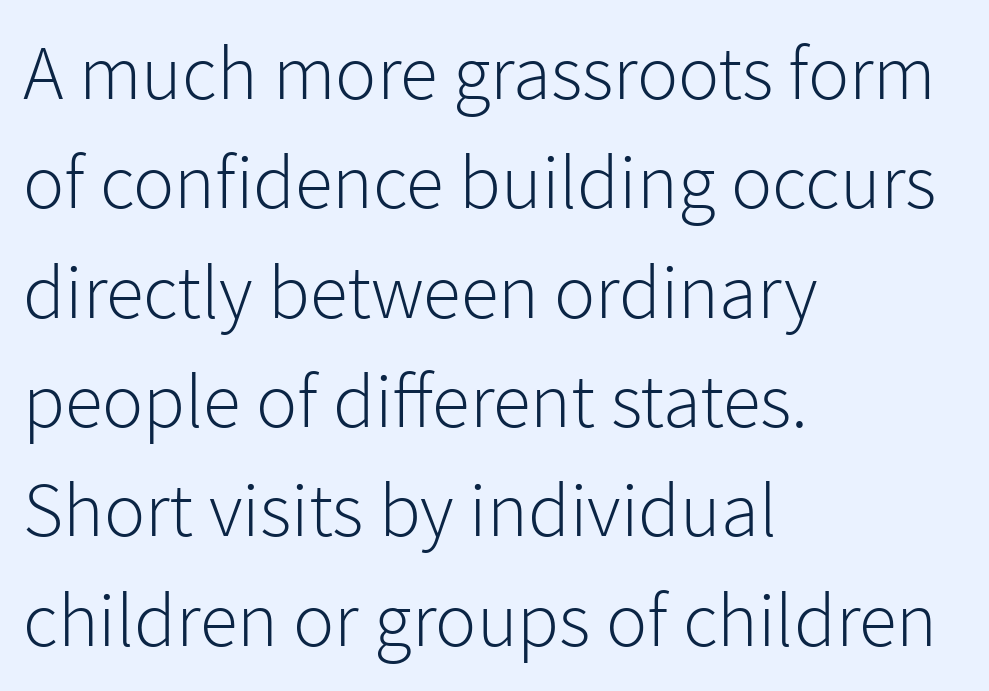
{"serif": "no", "italic": "no", "bold": "no", "weight": "light", "width": "normal", "stroke_contrast": "low", "x_height": "medium", "monospaced": "no", "underline": "no", "align": "left", "line_spacing": "normal", "line_spacing_ratio": 1.42, "letter_spacing": "normal", "letter_spacing_em": 0.0, "glyph_px": 77}
